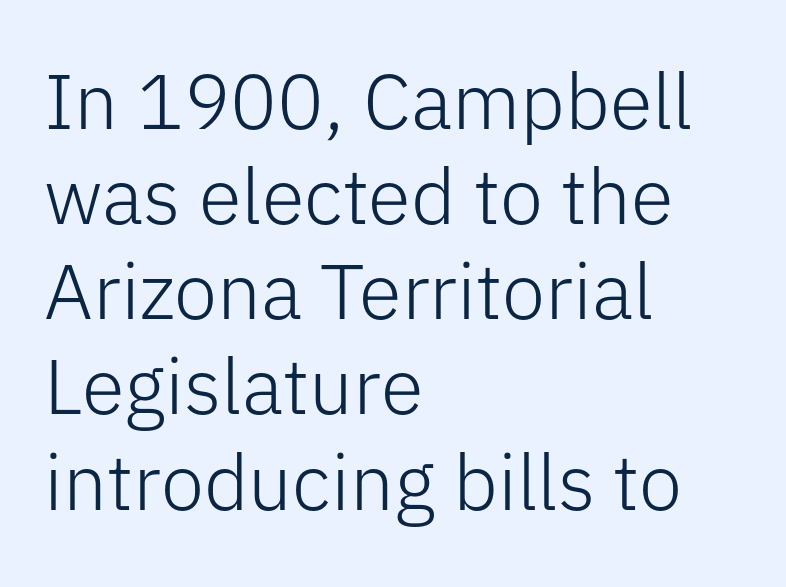
Q: Is the text bold? A: No.
Q: Is the text italic (slanted)? A: No, it is upright.
Q: Is the typeface a serif or a sans-serif typeface? A: Sans-serif.
Q: Is the text underlined? A: No.
Q: How is the paragraph aligned? A: Left-aligned.
Q: Is the spacing between letters normal or unusually wide? A: Normal.
Q: Width (condensed, normal, or wide)? A: Normal.
Q: Stroke contrast? A: Low.
Q: x-height? A: Medium.
Q: Monospaced? A: No.
